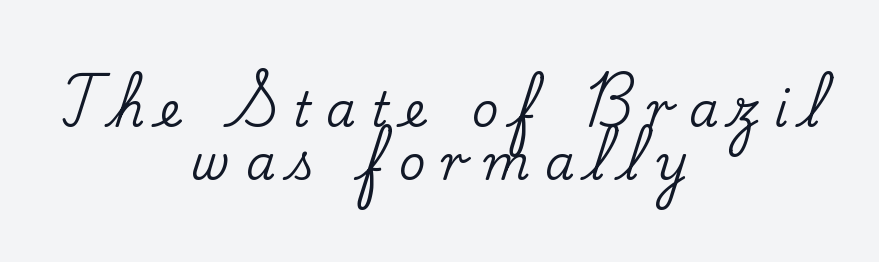
{"serif": "yes", "width": "normal", "stroke_contrast": "low", "x_height": "small", "monospaced": "no", "underline": "no", "align": "center", "line_spacing": "tight", "line_spacing_ratio": 1.13, "letter_spacing": "wide", "letter_spacing_em": 0.33, "glyph_px": 47}
